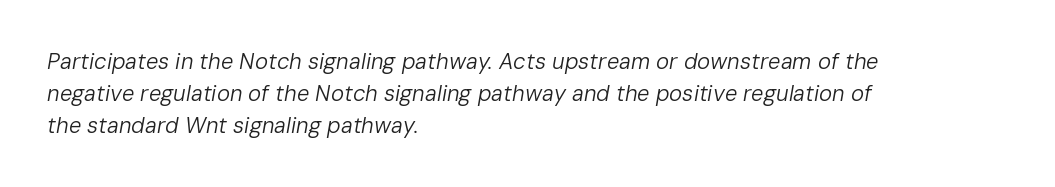
Posture: slanted. Ink coverage per letter is moderate at most. Rule under the text: the space is simply empty. The rendering anchors every line to the left-hand side. Between one letter and the next there's only the usual sliver of space.
